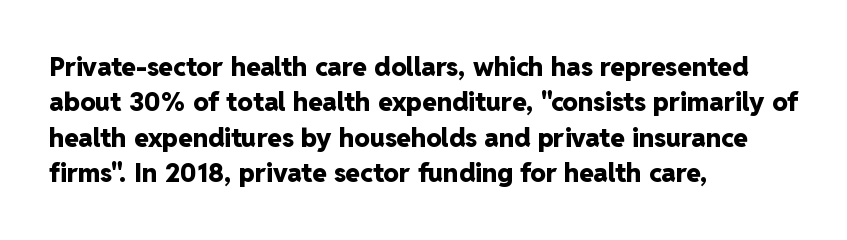
{"italic": "no", "bold": "yes", "underline": "no", "align": "left", "line_spacing": "normal", "line_spacing_ratio": 1.36, "letter_spacing": "normal", "letter_spacing_em": 0.0, "glyph_px": 26}
